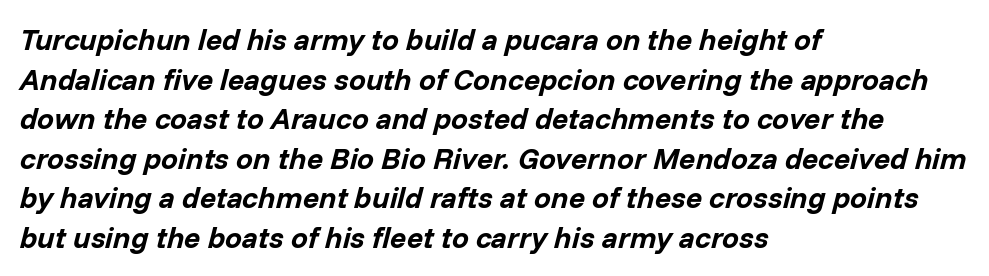
Look at the stroke-to-counter ratio: heavy, a bold. This sample has the flowing, uneven cadence of proportional lettering. Plain, unruled lines of type. Alignment: flush left.
